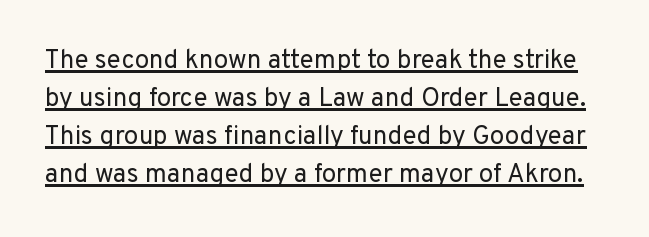
Is there much room between lines? A standard amount, neither cramped nor airy. Is there an underline? Yes — a line sits under the letters. The face used here is rendered with its standard letterfit. This sample uses an upright cut, with every glyph sitting square on the baseline. The strokes are not fattened; the text isn't bold.
